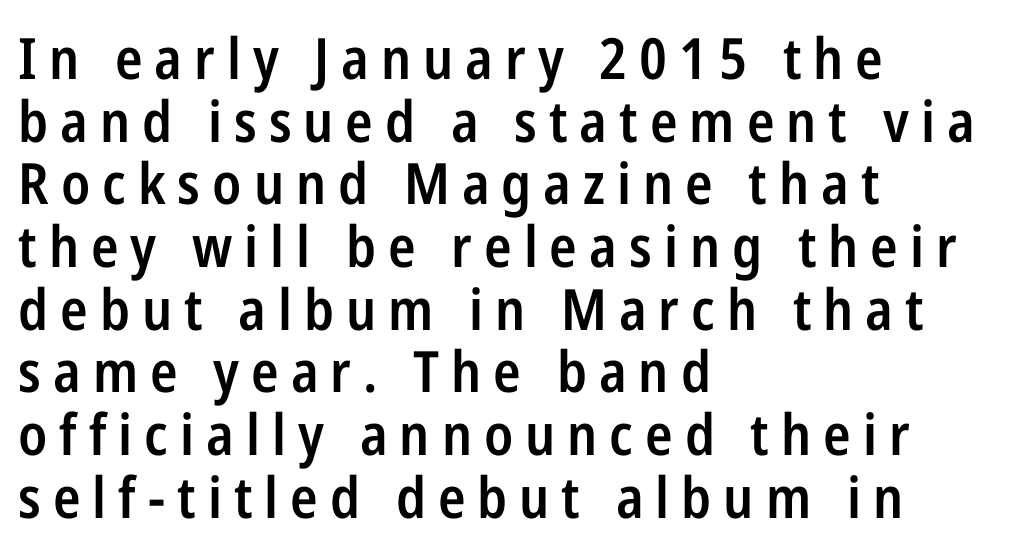
The image shows 57 px semibold, condensed sans-serif type, upright; set left-aligned, tight line spacing (1.1x), unusually wide letter spacing (+0.21 em), not underlined; low stroke contrast and a medium x-height.
